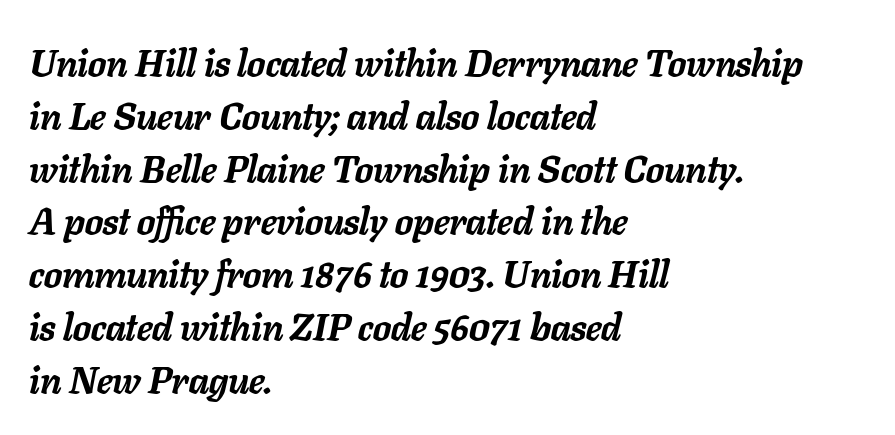
Letters rest on an invisible, unmarked baseline. A typesetter would call this proportional, since set widths differ per character. The face used here is rendered with its standard letterfit. Heavy-handed strokes throughout: this text is bold. Left-aligned paragraph, ragged on the right. A typesetter would mark this as italic.
